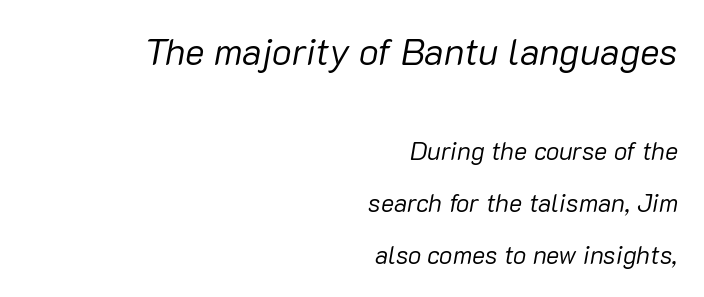
{"italic": "yes", "lean": "right", "slant_degrees": 10, "bold": "no", "weight": "regular", "width": "normal", "stroke_contrast": "low", "x_height": "medium", "monospaced": "no", "underline": "no", "align": "right", "line_spacing": "loose", "line_spacing_ratio": 2.08, "letter_spacing": "normal", "letter_spacing_em": 0.0, "larger_block": "first", "size_ratio": 1.48, "glyph_px": 37}
